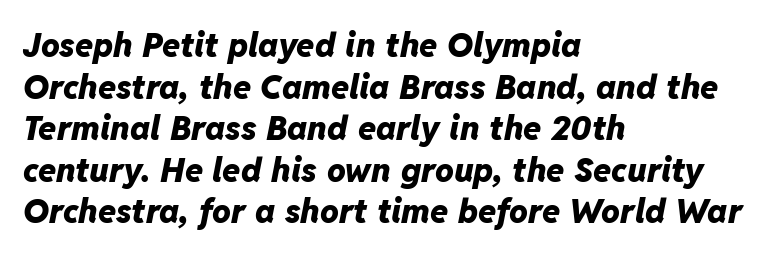
The image shows 33 px heavy type, italic (leaning right); set left-aligned, normal line spacing (1.26x), normal letter spacing, not underlined; low stroke contrast and a medium x-height.
